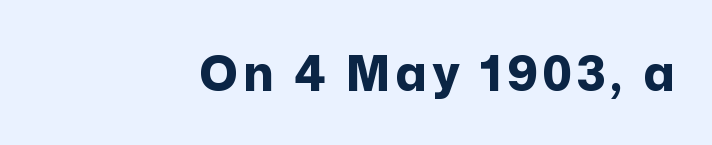
Q: Is the text bold? A: Yes.
Q: Is the text italic (slanted)? A: No, it is upright.
Q: Is the typeface a serif or a sans-serif typeface? A: Sans-serif.
Q: Is the text underlined? A: No.
Q: How is the paragraph aligned? A: Right-aligned.
Q: Width (condensed, normal, or wide)? A: Normal.
Q: Stroke contrast? A: Low.
Q: x-height? A: Medium.
Q: Monospaced? A: No.
